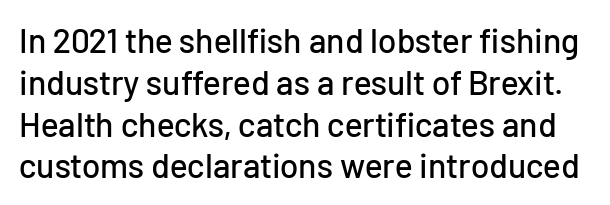
{"serif": "no", "italic": "no", "width": "normal", "stroke_contrast": "low", "x_height": "medium", "monospaced": "no", "underline": "no", "line_spacing_ratio": 1.23, "letter_spacing": "normal", "letter_spacing_em": 0.0, "glyph_px": 34}
